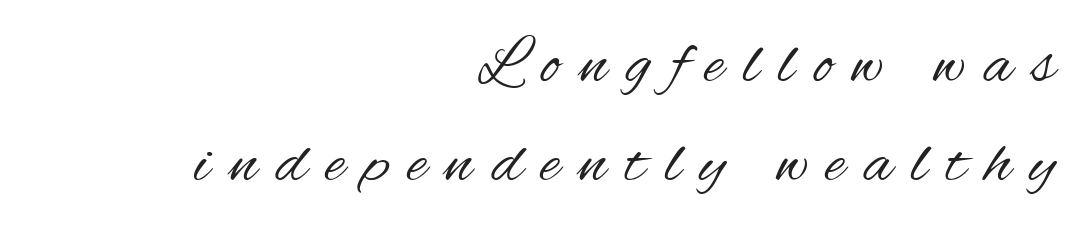
{"serif": "no", "bold": "no", "weight": "regular", "width": "condensed", "stroke_contrast": "medium", "x_height": "small", "monospaced": "no", "underline": "no", "align": "right", "line_spacing": "normal", "line_spacing_ratio": 1.48, "letter_spacing": "wide", "letter_spacing_em": 0.29, "glyph_px": 67}
